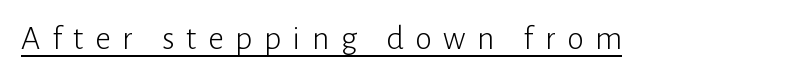
{"serif": "no", "italic": "no", "bold": "no", "weight": "light", "width": "normal", "stroke_contrast": "low", "x_height": "medium", "monospaced": "no", "underline": "yes", "letter_spacing": "wide", "letter_spacing_em": 0.34, "glyph_px": 34}
